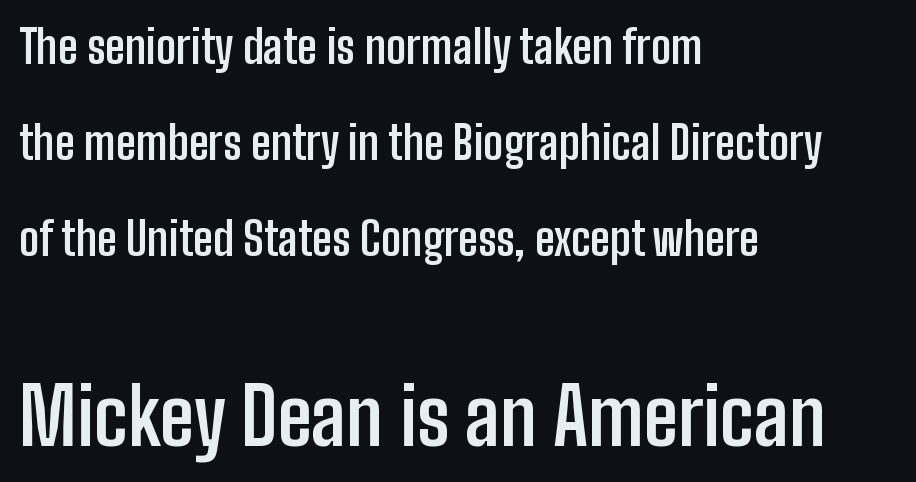
{"serif": "no", "italic": "no", "bold": "yes", "weight": "semibold", "width": "condensed", "stroke_contrast": "low", "x_height": "medium", "monospaced": "no", "underline": "no", "align": "left", "line_spacing": "loose", "line_spacing_ratio": 2.13, "letter_spacing": "normal", "letter_spacing_em": 0.0, "larger_block": "second", "size_ratio": 1.73, "glyph_px": 78}
